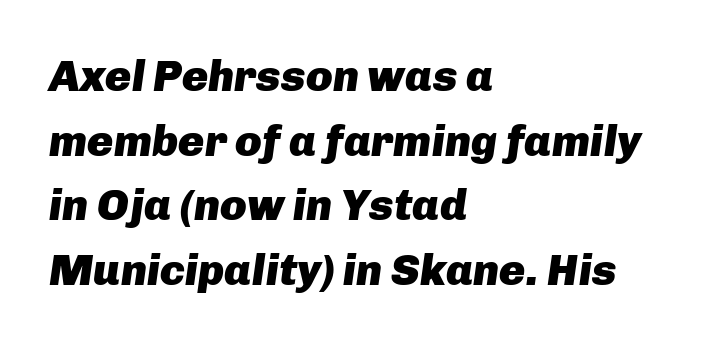
{"italic": "yes", "lean": "right", "slant_degrees": 8, "bold": "yes", "weight": "heavy", "width": "normal", "stroke_contrast": "low", "x_height": "medium", "monospaced": "no", "underline": "no", "align": "left", "line_spacing": "normal", "line_spacing_ratio": 1.47, "letter_spacing": "normal", "letter_spacing_em": 0.0, "glyph_px": 44}
